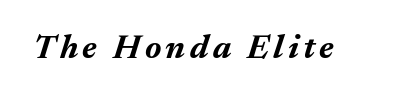
Caption: bold face, heavy strokes. The passage shown is typed in a proportional face where columns would drift. The specimen omits any rule beneath the text block's lines. Compared with ordinary roman type, these characters are visibly tilted.
